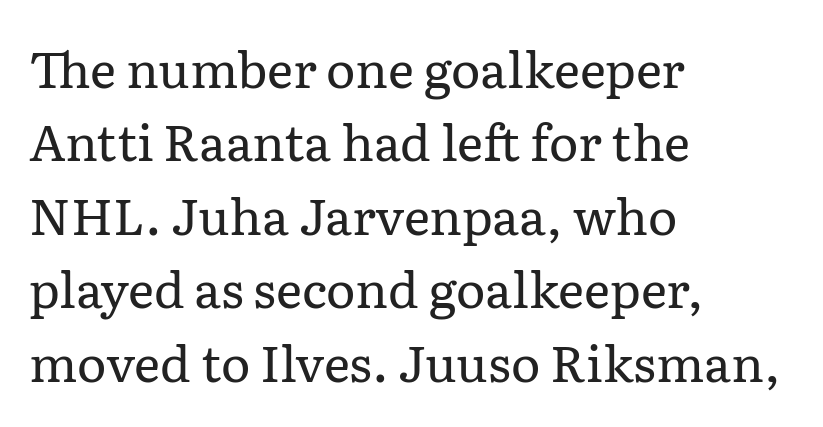
The image shows 50 px regular-weight serif type, upright; set left-aligned, normal line spacing (1.47x), normal letter spacing, not underlined; low stroke contrast and a medium x-height.
